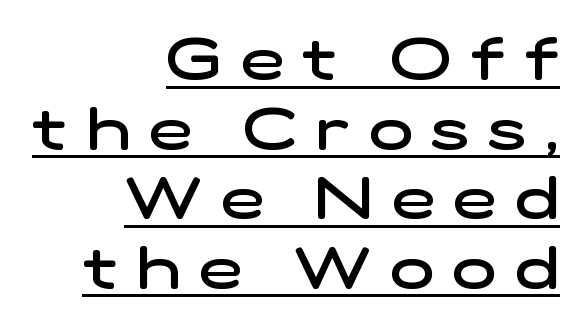
The image shows 58 px semibold, wide sans-serif type; set right-aligned, line spacing 1.2x, unusually wide letter spacing (+0.33 em), underlined; low stroke contrast and a medium x-height.
